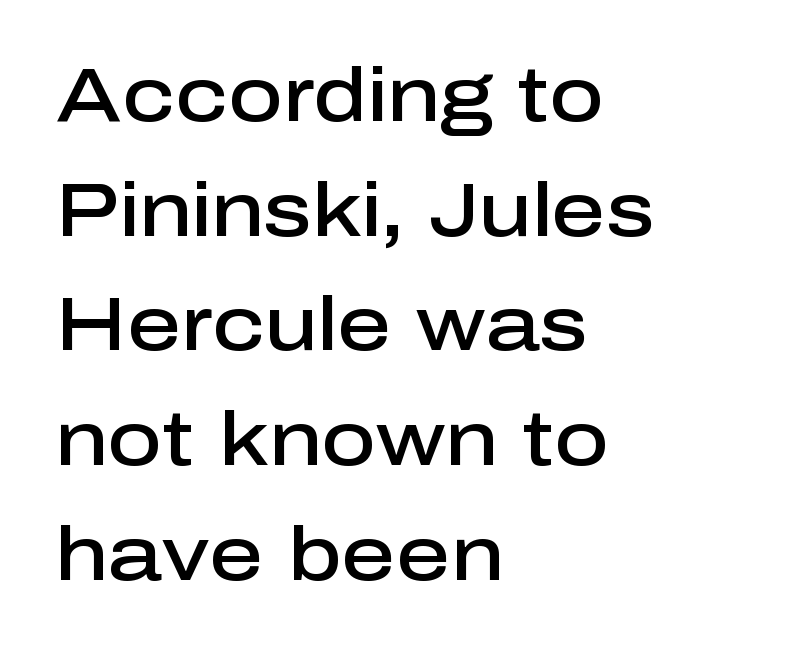
You can tell it's not italic because the verticals are truly vertical. Here the designer chose a conventional face with non-uniform glyph widths. The area under the type is left untouched. Each letter's strokes conclude bluntly, with no projecting serifs. Compared with typical body copy, the letter spacing here is the same.
